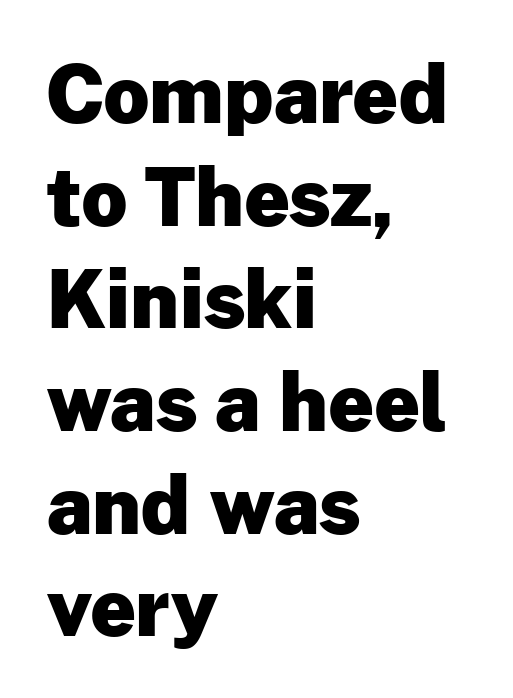
{"serif": "no", "italic": "no", "bold": "yes", "weight": "heavy", "width": "normal", "stroke_contrast": "low", "x_height": "medium", "monospaced": "no", "underline": "no", "align": "left", "line_spacing": "normal", "line_spacing_ratio": 1.3, "letter_spacing": "normal", "letter_spacing_em": 0.0, "glyph_px": 79}
